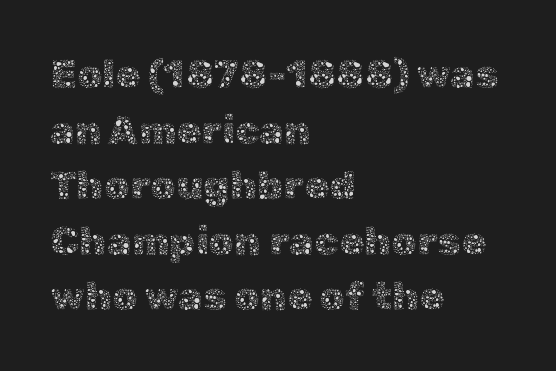
This sample has the flowing, uneven cadence of proportional lettering. Type without underlining. Compared with a centered layout, this one pins lines to the left instead. Vertical spacing — default.
